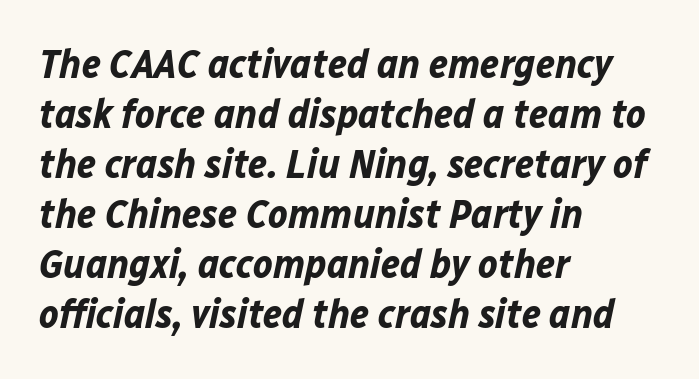
Q: Is the text bold? A: Yes.
Q: Is the text italic (slanted)? A: Yes, it leans right by about 12 degrees.
Q: Is the text underlined? A: No.
Q: How is the paragraph aligned? A: Left-aligned.
Q: Is the spacing between letters normal or unusually wide? A: Normal.
Q: Width (condensed, normal, or wide)? A: Normal.
Q: Stroke contrast? A: Low.
Q: x-height? A: Medium.
Q: Monospaced? A: No.
